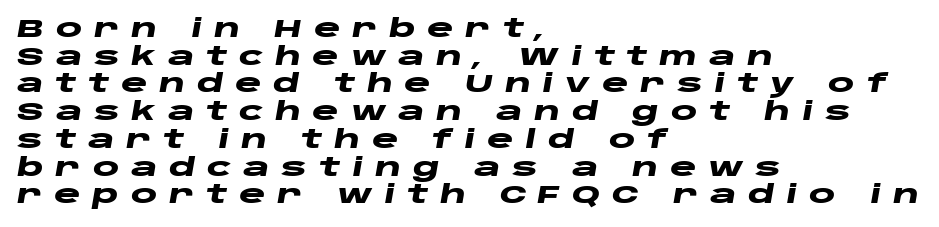
The image shows 25 px bold type, italic (leaning right); set left-aligned, tight line spacing (1.11x), unusually wide letter spacing (+0.47 em), not underlined.
